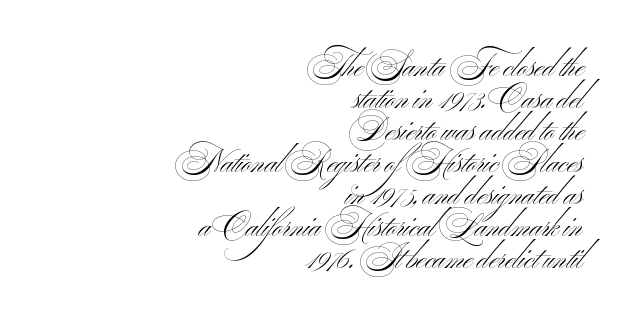
Rule under the text: the space is simply empty. Tracking here is standard; glyphs follow each other at the usual distance. Compared with a typical body face, this is equally light or lighter still. Regarding leading, the lines here are crowded together.
